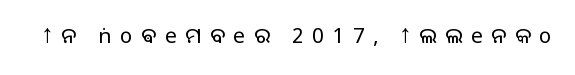
{"italic": "no", "bold": "no", "underline": "no", "letter_spacing": "wide", "letter_spacing_em": 0.41, "glyph_px": 21}
